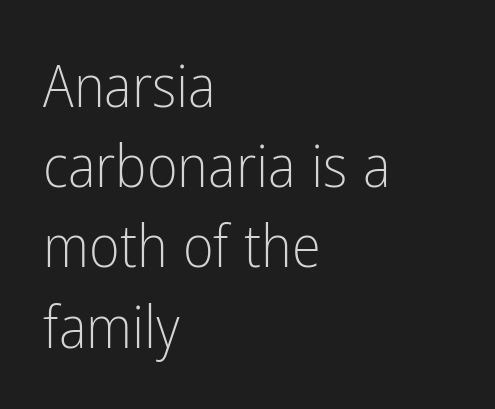
The image shows 59 px light, condensed sans-serif type, upright; set left-aligned, normal line spacing (1.36x), normal letter spacing, not underlined; low stroke contrast and a medium x-height.
